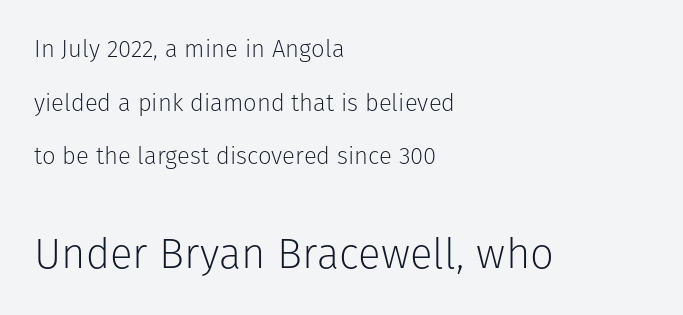
The image shows 42 px light sans-serif type, upright; set left-aligned, loose line spacing (2.23x), normal letter spacing, not underlined; the second (bottom) block is 1.75x larger; low stroke contrast and a medium x-height.
